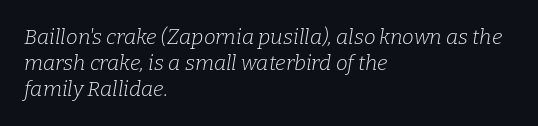
The image shows 21 px text type, italic (leaning right); set left-aligned, line spacing 1.23x, normal letter spacing, not underlined.
